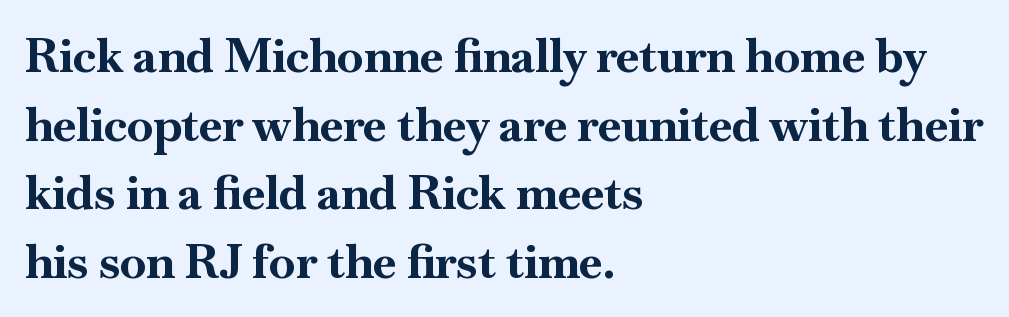
The image shows 47 px bold serif type, upright; set left-aligned, normal line spacing (1.46x), normal letter spacing, not underlined; high stroke contrast and a small x-height.
